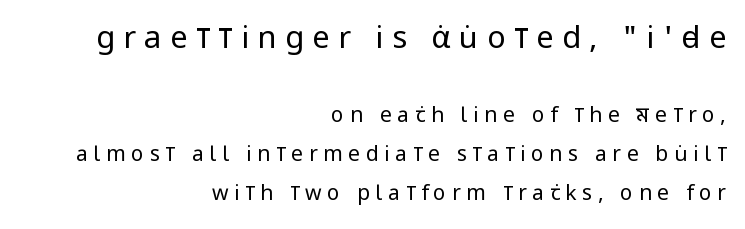
Q: Is the text bold? A: No.
Q: Is the text italic (slanted)? A: No, it is upright.
Q: Is the typeface a serif or a sans-serif typeface? A: Sans-serif.
Q: Is the text underlined? A: No.
Q: How is the paragraph aligned? A: Right-aligned.
Q: Is the spacing between letters normal or unusually wide? A: Unusually wide.
Q: Which block of text is set in a larger size, the first (top) or the second (bottom)? A: The first (top) one.
Q: Width (condensed, normal, or wide)? A: Condensed.
Q: Stroke contrast? A: Low.
Q: x-height? A: Large.
Q: Monospaced? A: No.
